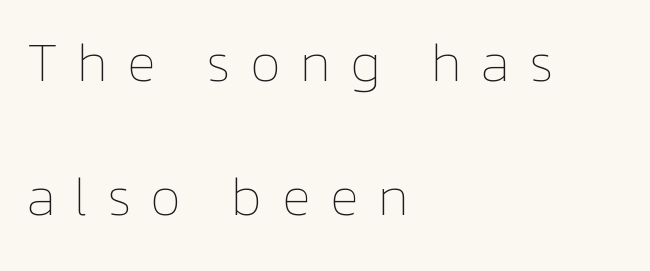
Q: Is the text bold? A: No.
Q: Is the text italic (slanted)? A: No, it is upright.
Q: Is the text underlined? A: No.
Q: How is the paragraph aligned? A: Left-aligned.
Q: Is the spacing between letters normal or unusually wide? A: Unusually wide.
Q: Is the spacing between lines tight, normal or loose? A: Loose.
Q: Width (condensed, normal, or wide)? A: Normal.
Q: Stroke contrast? A: Low.
Q: x-height? A: Medium.
Q: Monospaced? A: No.
